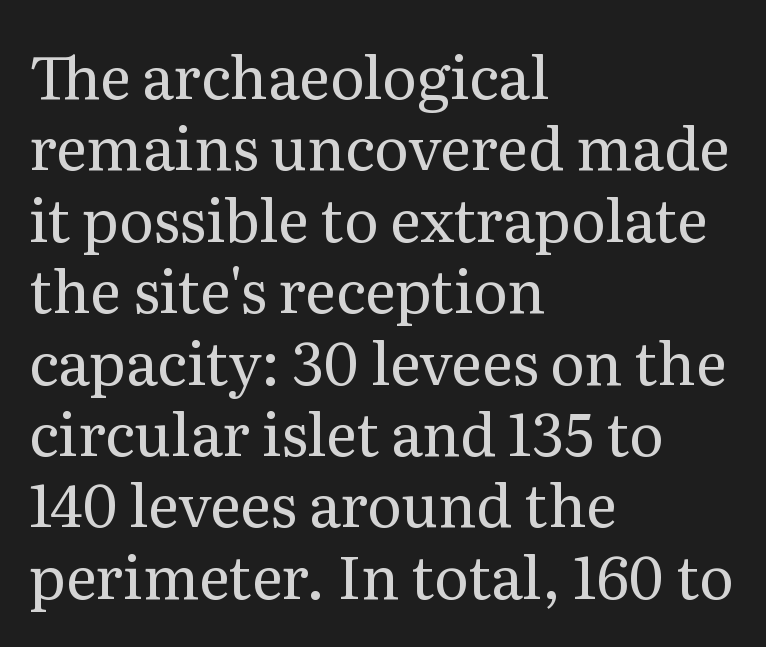
The image shows 59 px regular-weight serif type, upright; set left-aligned, line spacing 1.21x, normal letter spacing, not underlined; medium stroke contrast and a medium x-height.
